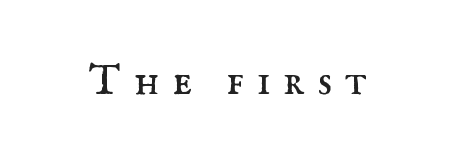
The image shows 43 px regular-weight serif type, upright; set unusually wide letter spacing (+0.3 em), not underlined; medium stroke contrast and a small x-height.
